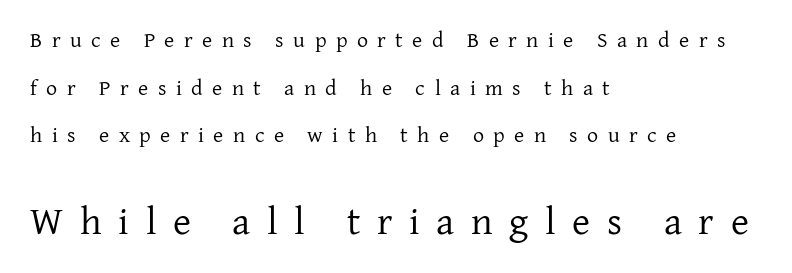
Q: Is the text bold? A: No.
Q: Is the text italic (slanted)? A: No, it is upright.
Q: Is the typeface a serif or a sans-serif typeface? A: Serif.
Q: Is the text underlined? A: No.
Q: How is the paragraph aligned? A: Left-aligned.
Q: Is the spacing between letters normal or unusually wide? A: Unusually wide.
Q: Is the spacing between lines tight, normal or loose? A: Loose.
Q: Which block of text is set in a larger size, the first (top) or the second (bottom)? A: The second (bottom) one.
Q: Width (condensed, normal, or wide)? A: Normal.
Q: Stroke contrast? A: Low.
Q: x-height? A: Medium.
Q: Monospaced? A: No.
